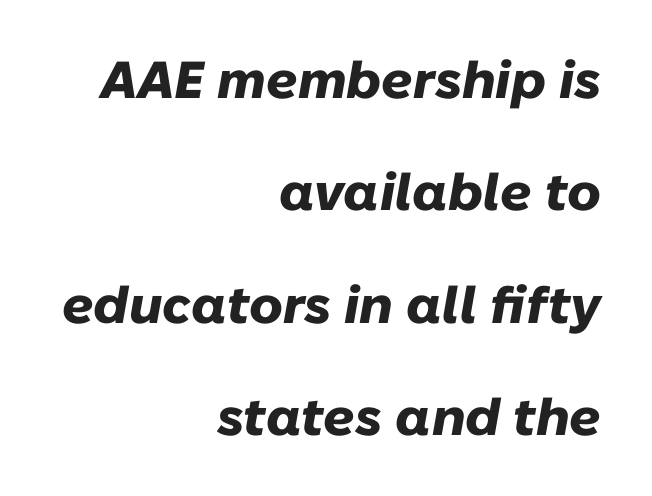
Q: Is the text bold? A: Yes.
Q: Is the text italic (slanted)? A: Yes, it leans right by about 10 degrees.
Q: Is the text underlined? A: No.
Q: How is the paragraph aligned? A: Right-aligned.
Q: Is the spacing between letters normal or unusually wide? A: Normal.
Q: Is the spacing between lines tight, normal or loose? A: Loose.
Q: Width (condensed, normal, or wide)? A: Normal.
Q: Stroke contrast? A: Low.
Q: x-height? A: Medium.
Q: Monospaced? A: No.
